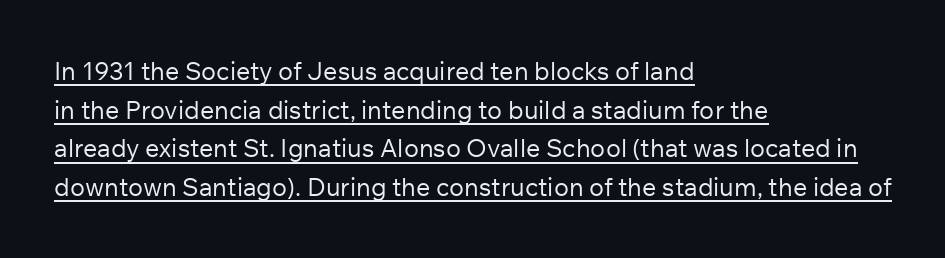
The image shows 25 px text type, upright; set left-aligned, normal line spacing (1.55x), normal letter spacing, underlined.
